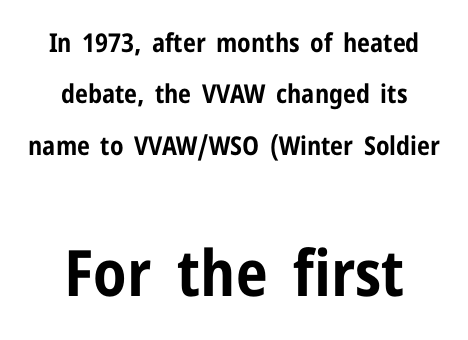
{"serif": "no", "italic": "no", "bold": "yes", "weight": "bold", "width": "condensed", "stroke_contrast": "low", "x_height": "medium", "monospaced": "no", "underline": "no", "align": "center", "line_spacing": "loose", "line_spacing_ratio": 1.98, "letter_spacing": "normal", "letter_spacing_em": 0.0, "larger_block": "second", "size_ratio": 2.46, "glyph_px": 64}
